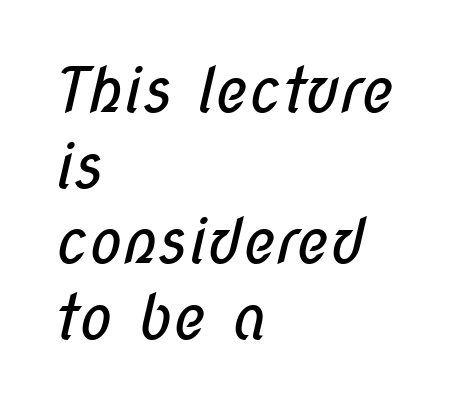
The image shows 62 px regular-weight, condensed sans-serif type; set left-aligned, line spacing 1.22x, normal letter spacing, not underlined; low stroke contrast and a medium x-height.
